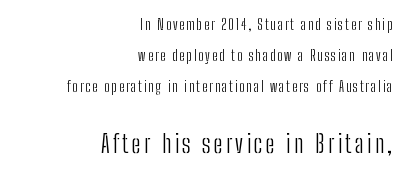
The image shows 24 px text type, upright; set right-aligned, loose line spacing (2.23x), not underlined; the second (bottom) block is 1.71x larger.
